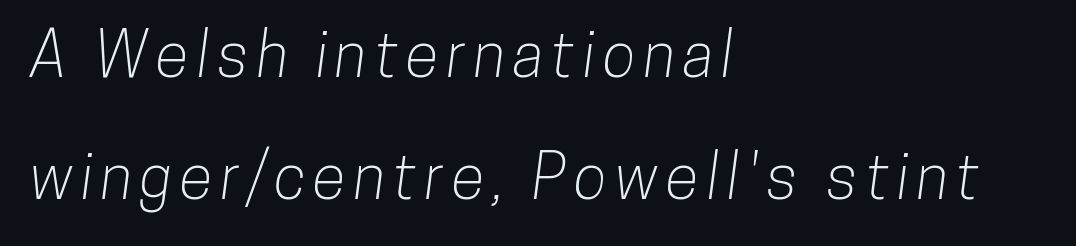
The image shows 62 px condensed sans-serif type; set left-aligned, loose line spacing (1.97x), not underlined; low stroke contrast and a medium x-height.
